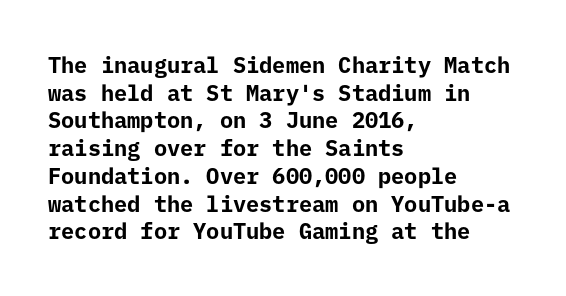
{"italic": "no", "bold": "yes", "underline": "no", "align": "left", "line_spacing": "normal", "line_spacing_ratio": 1.26, "letter_spacing": "normal", "letter_spacing_em": 0.0, "glyph_px": 22}
